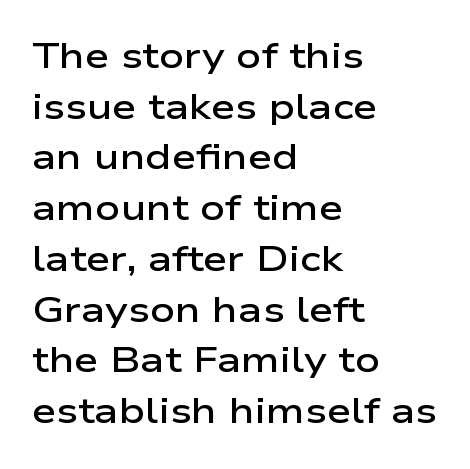
{"serif": "no", "italic": "no", "bold": "semi", "weight": "semibold", "width": "wide", "stroke_contrast": "low", "x_height": "medium", "monospaced": "no", "underline": "no", "align": "left", "line_spacing": "normal", "line_spacing_ratio": 1.45, "letter_spacing": "normal", "letter_spacing_em": 0.0, "glyph_px": 35}
